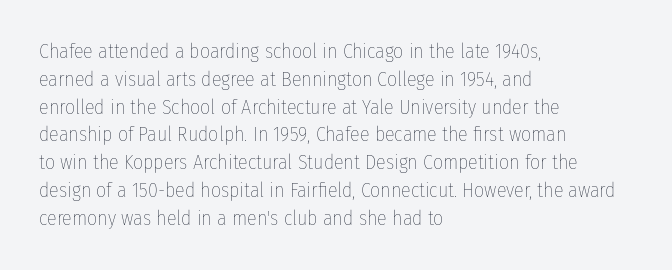
The image shows 20 px text type, upright; set left-aligned, normal line spacing (1.39x), normal letter spacing, not underlined.
